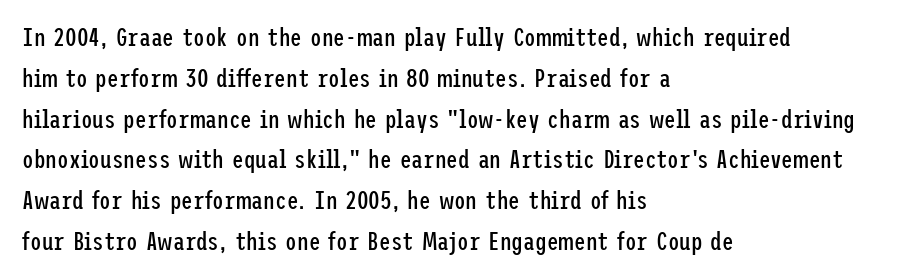
The gap between lines stays unmarked. No extra tracking has been applied to these lines. Does the leading feel generous? No, just average. Short and long lines alike share a common starting point at left.
